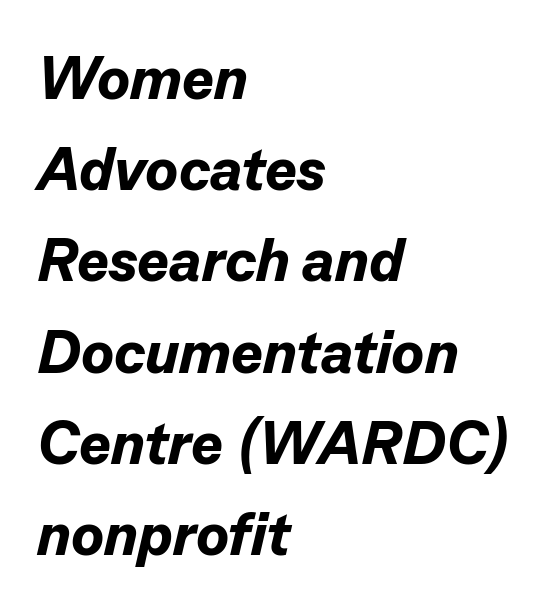
{"italic": "yes", "lean": "right", "slant_degrees": 13, "bold": "yes", "weight": "bold", "width": "normal", "stroke_contrast": "low", "x_height": "medium", "monospaced": "no", "underline": "no", "align": "left", "line_spacing": "normal", "line_spacing_ratio": 1.52, "letter_spacing": "normal", "letter_spacing_em": 0.0, "glyph_px": 60}
